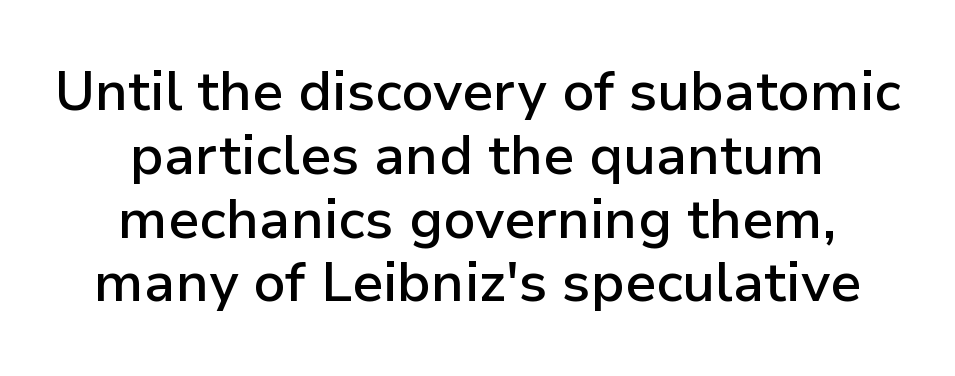
Rendered with straight, roman letterforms. This is moderately heavy type, rendered in semibold. Proportional: the letters do not fall into vertical columns. The passage shown has conventional tracking throughout. Where is the straight margin? There isn't one; the lines are centered.
